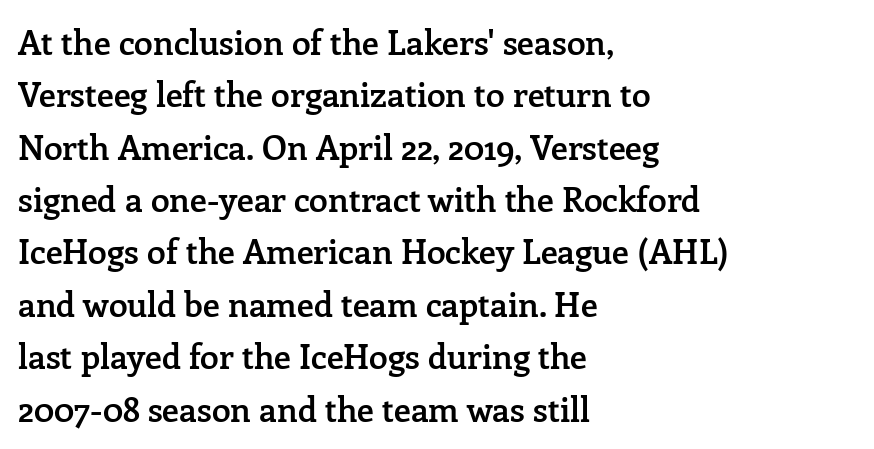
Each letter keeps its own natural width here, so spacing adapts to shape. The lettering holds an erect, upright posture throughout. Glyph-to-glyph distance matches everyday printed text. Summary of vertical rhythm: regular, with standard interline spacing. Honestly, there is no underline to notice here at all.
